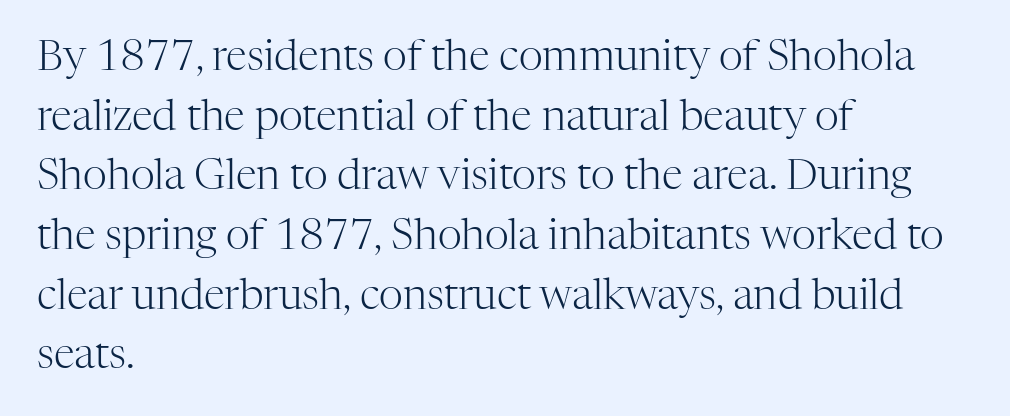
The font is comparable to plain body text, perhaps lighter. The specimen omits any rule beneath the text block's lines. The letters stand upright; this is a roman face. Yep, those are serifs on the letters.
